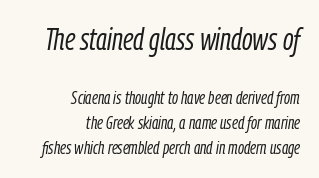
One glance says typical: line gaps are just what's usual. Slanted lettering throughout. This sample uses plain, unmodified letter spacing. In this sample the first text group is rendered at the bigger scale. Layout note: lines flush right.
